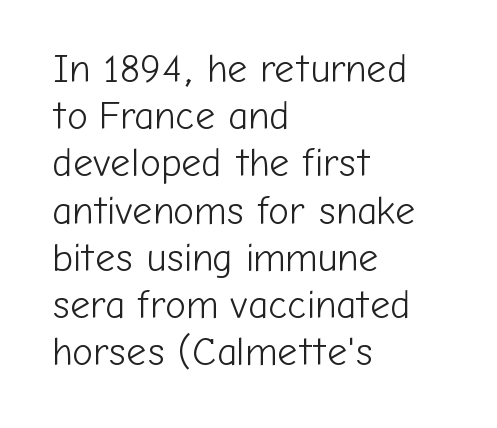
Q: Is the text bold? A: No.
Q: Is the text italic (slanted)? A: No, it is upright.
Q: Is the typeface a serif or a sans-serif typeface? A: Sans-serif.
Q: Is the text underlined? A: No.
Q: How is the paragraph aligned? A: Left-aligned.
Q: Is the spacing between letters normal or unusually wide? A: Normal.
Q: Width (condensed, normal, or wide)? A: Normal.
Q: Stroke contrast? A: Low.
Q: x-height? A: Medium.
Q: Monospaced? A: No.
